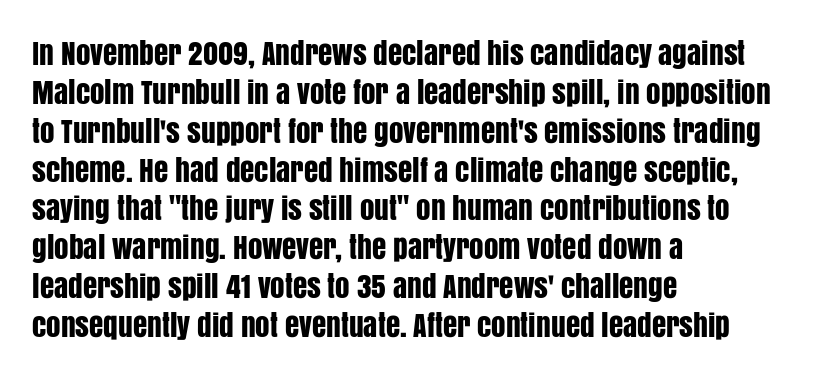
Q: Is the text italic (slanted)? A: No, it is upright.
Q: Is the typeface a serif or a sans-serif typeface? A: Sans-serif.
Q: Is the text underlined? A: No.
Q: How is the paragraph aligned? A: Left-aligned.
Q: Is the spacing between letters normal or unusually wide? A: Normal.
Q: Is the spacing between lines tight, normal or loose? A: Normal.
Q: Width (condensed, normal, or wide)? A: Condensed.
Q: Stroke contrast? A: Low.
Q: x-height? A: Large.
Q: Monospaced? A: No.
